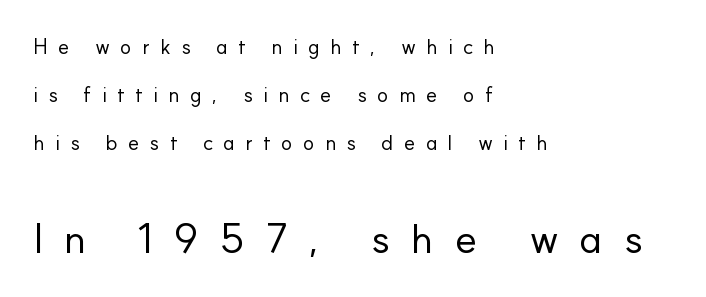
The image shows 42 px regular-weight sans-serif type, upright; set left-aligned, loose line spacing (2.29x), unusually wide letter spacing (+0.49 em), not underlined; the second (bottom) block is 2.0x larger; low stroke contrast and a small x-height.
